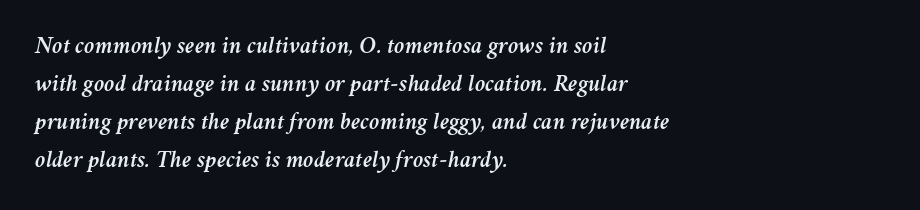
The image shows 24 px text type, italic (leaning right); set left-aligned, normal line spacing (1.59x), normal letter spacing, not underlined.
